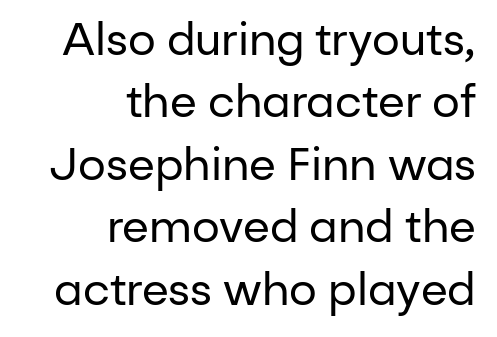
{"serif": "no", "italic": "no", "bold": "no", "weight": "regular", "width": "normal", "stroke_contrast": "low", "x_height": "medium", "monospaced": "no", "underline": "no", "align": "right", "line_spacing": "normal", "line_spacing_ratio": 1.42, "letter_spacing": "normal", "letter_spacing_em": 0.0, "glyph_px": 44}
